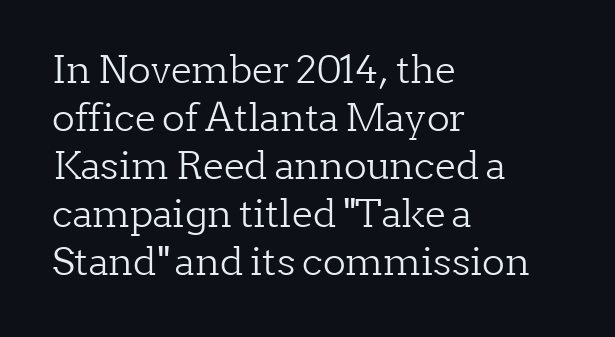
Q: Is the text bold? A: No.
Q: Is the text italic (slanted)? A: No, it is upright.
Q: Is the typeface a serif or a sans-serif typeface? A: Serif.
Q: Is the text underlined? A: No.
Q: How is the paragraph aligned? A: Left-aligned.
Q: Is the spacing between letters normal or unusually wide? A: Normal.
Q: Is the spacing between lines tight, normal or loose? A: Normal.
Q: Width (condensed, normal, or wide)? A: Normal.
Q: Stroke contrast? A: Low.
Q: x-height? A: Medium.
Q: Monospaced? A: No.
